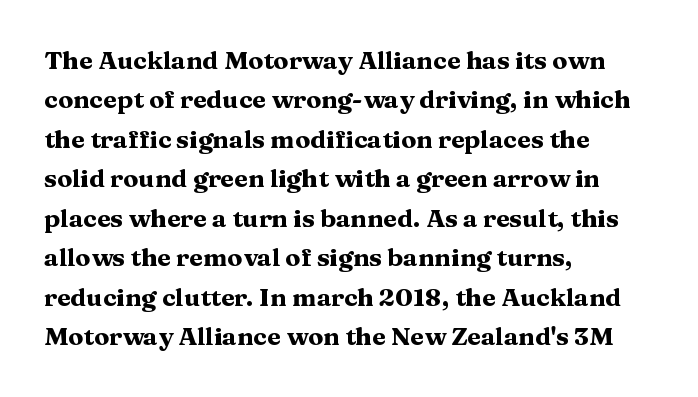
Q: Is the text bold? A: Yes.
Q: Is the text italic (slanted)? A: No, it is upright.
Q: Is the text underlined? A: No.
Q: How is the paragraph aligned? A: Left-aligned.
Q: Is the spacing between letters normal or unusually wide? A: Normal.
Q: Is the spacing between lines tight, normal or loose? A: Normal.
